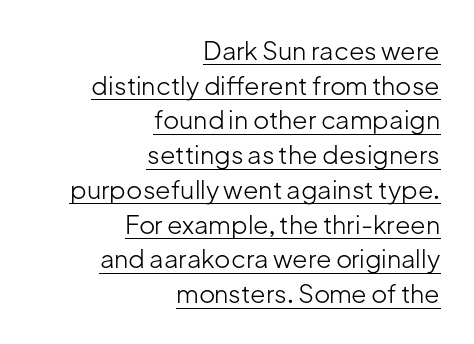
Right-aligned paragraph, ragged on the left. The typeface has the unassuming heft of standard copy or less. Evenly set lines give the paragraph a standard silhouette. When letters stand straight like this, we call the style roman or upright.
